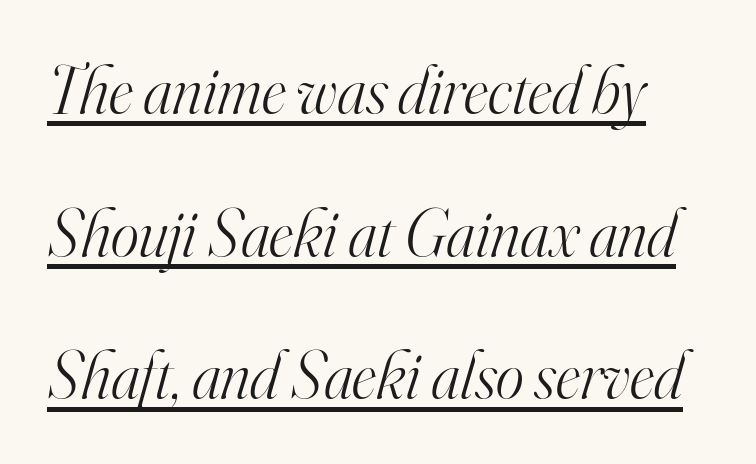
{"serif": "yes", "italic": "yes", "lean": "right", "slant_degrees": 16, "bold": "no", "weight": "light", "width": "normal", "stroke_contrast": "high", "x_height": "small", "monospaced": "no", "underline": "yes", "line_spacing": "loose", "line_spacing_ratio": 2.13, "letter_spacing": "normal", "letter_spacing_em": 0.0, "glyph_px": 67}
